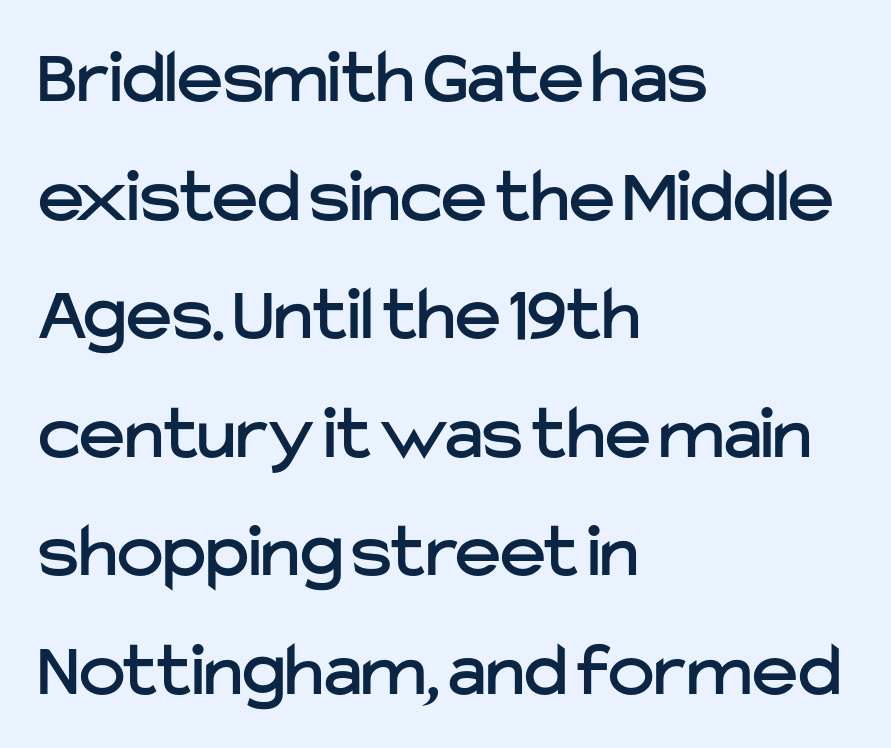
{"serif": "no", "italic": "no", "width": "normal", "stroke_contrast": "low", "x_height": "medium", "monospaced": "no", "underline": "no", "align": "left", "line_spacing": "normal", "line_spacing_ratio": 1.52, "letter_spacing": "normal", "letter_spacing_em": 0.0, "glyph_px": 78}
